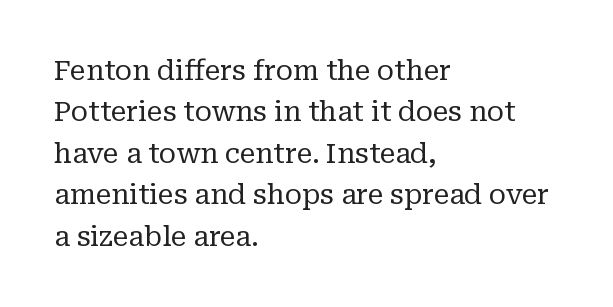
Q: Is the text bold? A: No.
Q: Is the text italic (slanted)? A: No, it is upright.
Q: Is the typeface a serif or a sans-serif typeface? A: Serif.
Q: Is the text underlined? A: No.
Q: How is the paragraph aligned? A: Left-aligned.
Q: Is the spacing between letters normal or unusually wide? A: Normal.
Q: Is the spacing between lines tight, normal or loose? A: Normal.
Q: Width (condensed, normal, or wide)? A: Normal.
Q: Stroke contrast? A: Low.
Q: x-height? A: Medium.
Q: Monospaced? A: No.
